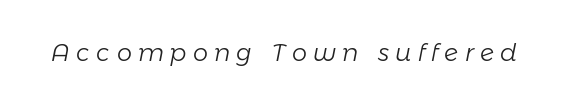
{"italic": "yes", "lean": "right", "slant_degrees": 11, "bold": "no", "underline": "no", "letter_spacing": "wide", "letter_spacing_em": 0.26, "glyph_px": 24}
